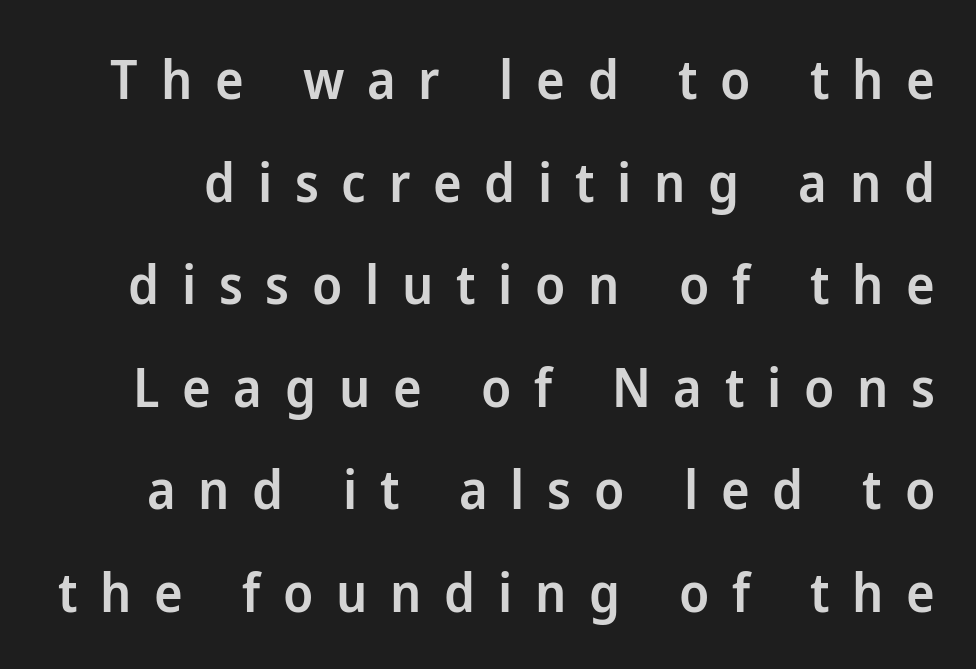
The image shows 54 px semibold sans-serif type, upright; set loose line spacing (1.9x), unusually wide letter spacing (+0.42 em), not underlined; low stroke contrast and a medium x-height.
